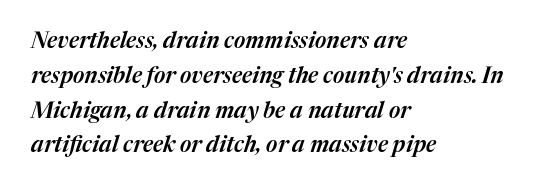
Q: Is the text italic (slanted)? A: Yes, it leans right by about 17 degrees.
Q: Is the text underlined? A: No.
Q: How is the paragraph aligned? A: Left-aligned.
Q: Is the spacing between letters normal or unusually wide? A: Normal.
Q: Is the spacing between lines tight, normal or loose? A: Normal.
